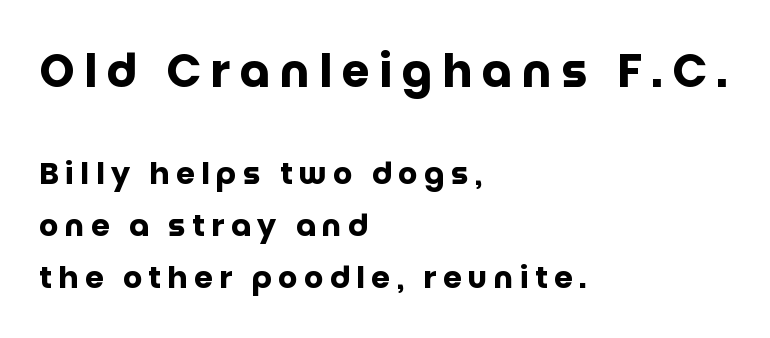
Q: Is the text bold? A: Yes.
Q: Is the text italic (slanted)? A: No, it is upright.
Q: Is the typeface a serif or a sans-serif typeface? A: Sans-serif.
Q: Is the text underlined? A: No.
Q: How is the paragraph aligned? A: Left-aligned.
Q: Is the spacing between letters normal or unusually wide? A: Unusually wide.
Q: Which block of text is set in a larger size, the first (top) or the second (bottom)? A: The first (top) one.
Q: Width (condensed, normal, or wide)? A: Normal.
Q: Stroke contrast? A: Low.
Q: x-height? A: Large.
Q: Monospaced? A: No.
